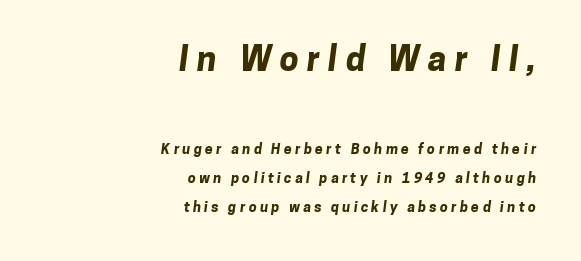
Q: Is the text bold? A: Yes.
Q: Is the typeface a serif or a sans-serif typeface? A: Sans-serif.
Q: Is the text underlined? A: No.
Q: How is the paragraph aligned? A: Right-aligned.
Q: Is the spacing between letters normal or unusually wide? A: Unusually wide.
Q: Is the spacing between lines tight, normal or loose? A: Loose.
Q: Which block of text is set in a larger size, the first (top) or the second (bottom)? A: The first (top) one.
Q: Width (condensed, normal, or wide)? A: Normal.
Q: Stroke contrast? A: Low.
Q: x-height? A: Medium.
Q: Monospaced? A: No.
